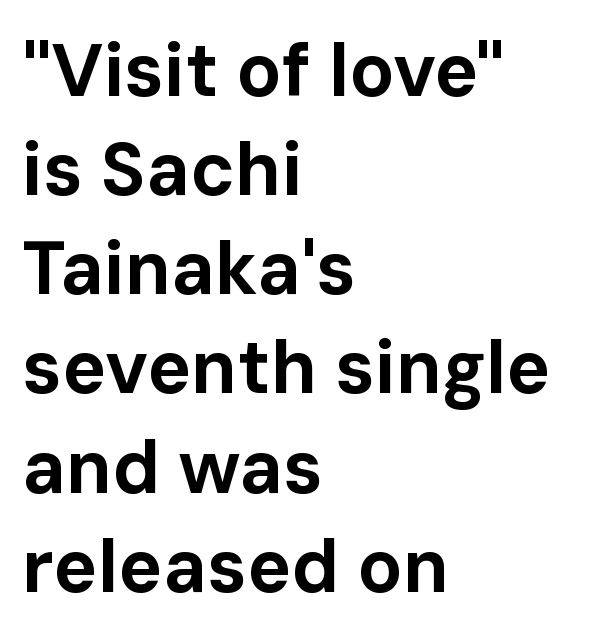
{"serif": "no", "italic": "no", "bold": "yes", "weight": "bold", "width": "normal", "stroke_contrast": "low", "x_height": "medium", "monospaced": "no", "underline": "no", "align": "left", "line_spacing": "normal", "line_spacing_ratio": 1.34, "letter_spacing": "normal", "letter_spacing_em": 0.0, "glyph_px": 74}
